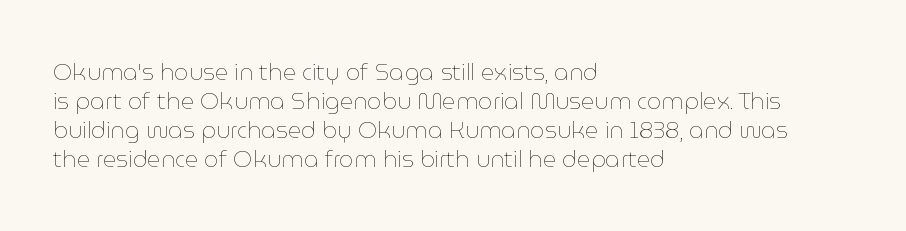
The image shows 23 px text type, upright; set left-aligned, normal line spacing (1.26x), normal letter spacing, not underlined.
